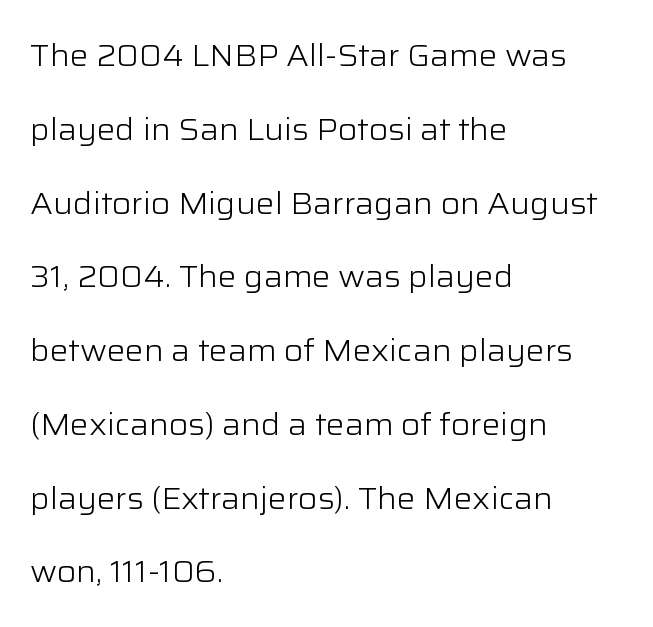
Q: Is the text bold? A: No.
Q: Is the text italic (slanted)? A: No, it is upright.
Q: Is the typeface a serif or a sans-serif typeface? A: Sans-serif.
Q: Is the text underlined? A: No.
Q: How is the paragraph aligned? A: Left-aligned.
Q: Is the spacing between letters normal or unusually wide? A: Normal.
Q: Is the spacing between lines tight, normal or loose? A: Loose.
Q: Width (condensed, normal, or wide)? A: Normal.
Q: Stroke contrast? A: Low.
Q: x-height? A: Medium.
Q: Monospaced? A: No.
